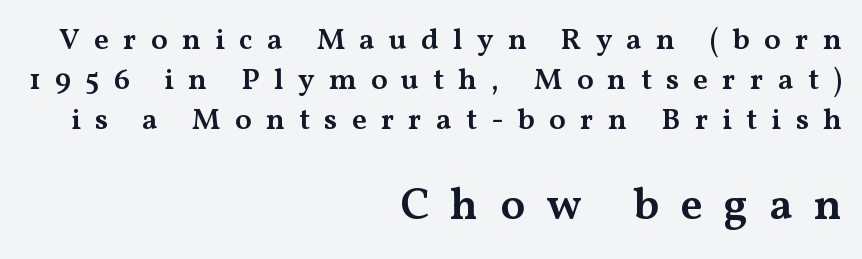
Q: Is the text bold? A: Semi-bold.
Q: Is the text italic (slanted)? A: No, it is upright.
Q: Is the typeface a serif or a sans-serif typeface? A: Serif.
Q: Is the text underlined? A: No.
Q: How is the paragraph aligned? A: Right-aligned.
Q: Is the spacing between letters normal or unusually wide? A: Unusually wide.
Q: Is the spacing between lines tight, normal or loose? A: Normal.
Q: Which block of text is set in a larger size, the first (top) or the second (bottom)? A: The second (bottom) one.
Q: Width (condensed, normal, or wide)? A: Wide.
Q: Stroke contrast? A: Medium.
Q: x-height? A: Medium.
Q: Monospaced? A: No.
